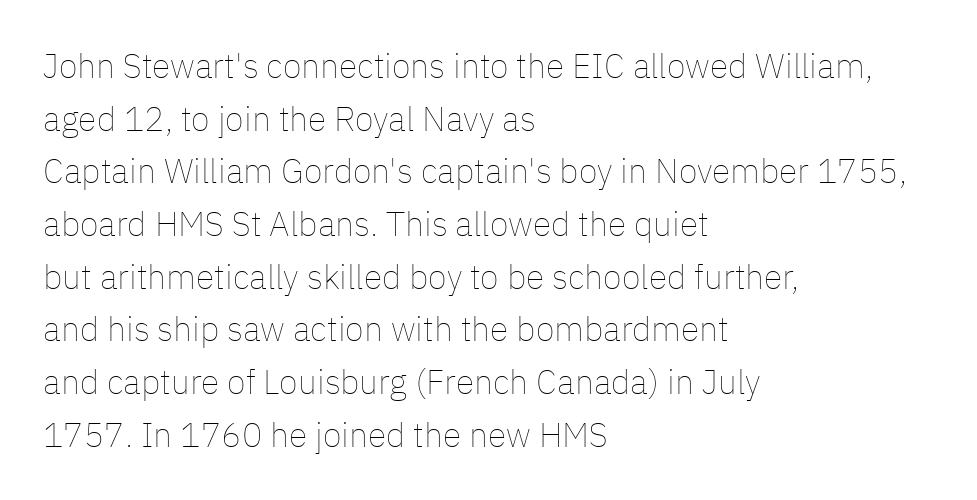
Q: Is the text bold? A: No.
Q: Is the text italic (slanted)? A: No, it is upright.
Q: Is the text underlined? A: No.
Q: How is the paragraph aligned? A: Left-aligned.
Q: Is the spacing between letters normal or unusually wide? A: Normal.
Q: Is the spacing between lines tight, normal or loose? A: Normal.
Q: Width (condensed, normal, or wide)? A: Normal.
Q: Stroke contrast? A: Low.
Q: x-height? A: Medium.
Q: Monospaced? A: No.
